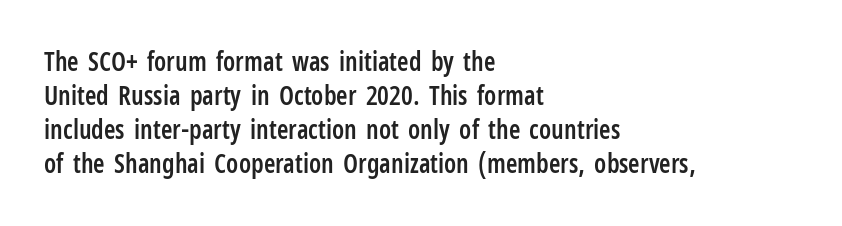
Each line starts at the same left margin while the right side varies. Short note: letters normally spaced. The passage shown is semibold, sitting just below true bold. Every stem runs plumb, perpendicular to the baseline.
